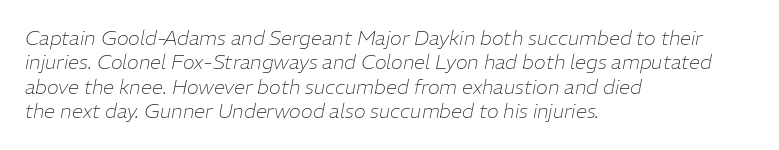
The image shows 20 px text type, italic (leaning right); set left-aligned, line spacing 1.22x, normal letter spacing, not underlined.
